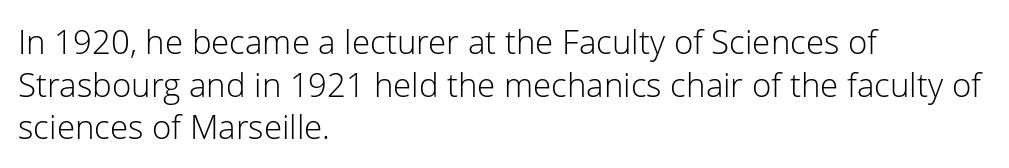
{"serif": "no", "italic": "no", "bold": "no", "weight": "light", "width": "normal", "stroke_contrast": "low", "x_height": "medium", "monospaced": "no", "underline": "no", "align": "left", "line_spacing": "normal", "line_spacing_ratio": 1.29, "letter_spacing": "normal", "letter_spacing_em": 0.0, "glyph_px": 33}
